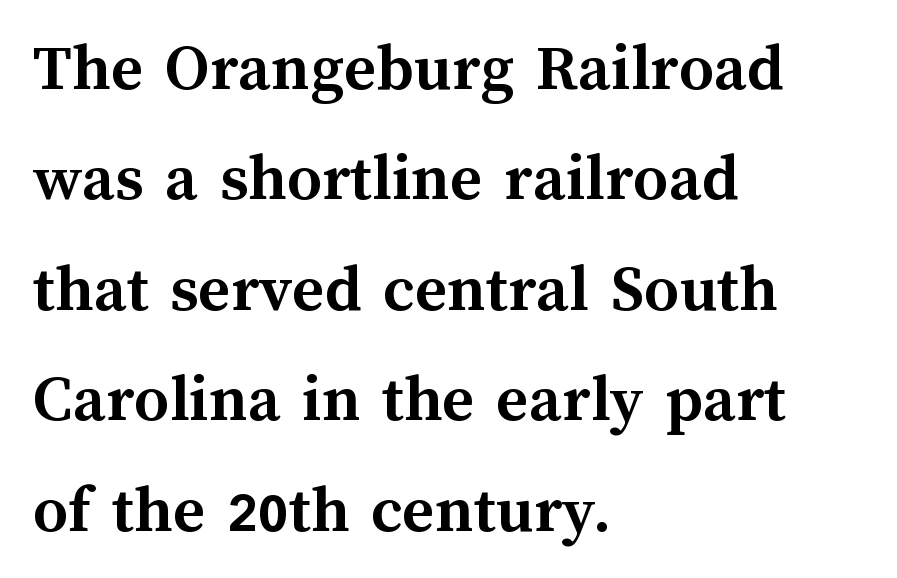
Q: Is the text bold? A: Yes.
Q: Is the text italic (slanted)? A: No, it is upright.
Q: Is the text underlined? A: No.
Q: How is the paragraph aligned? A: Left-aligned.
Q: Is the spacing between letters normal or unusually wide? A: Normal.
Q: Is the spacing between lines tight, normal or loose? A: Normal.
Q: Width (condensed, normal, or wide)? A: Normal.
Q: Stroke contrast? A: Medium.
Q: x-height? A: Medium.
Q: Monospaced? A: No.
